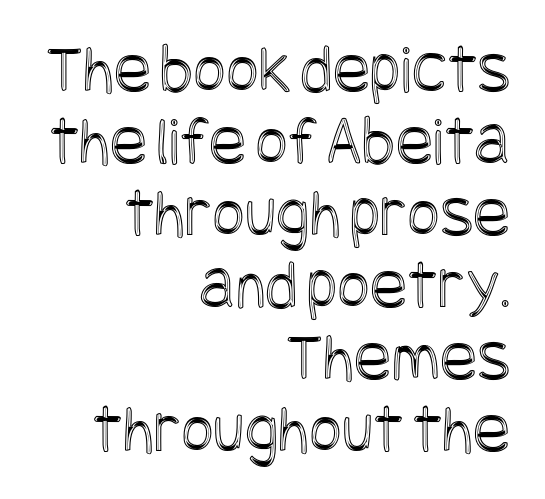
{"italic": "no", "width": "condensed", "x_height": "large", "underline": "no", "align": "right", "line_spacing": "tight", "line_spacing_ratio": 1.03, "letter_spacing": "normal", "letter_spacing_em": 0.0, "glyph_px": 70}
